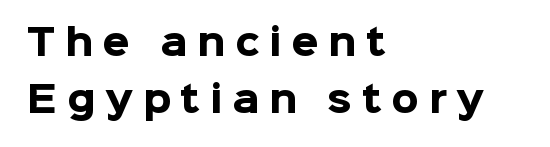
{"serif": "no", "italic": "no", "bold": "yes", "weight": "heavy", "width": "normal", "stroke_contrast": "low", "x_height": "medium", "monospaced": "no", "underline": "no", "align": "left", "line_spacing": "normal", "line_spacing_ratio": 1.62, "letter_spacing": "wide", "letter_spacing_em": 0.28, "glyph_px": 35}
